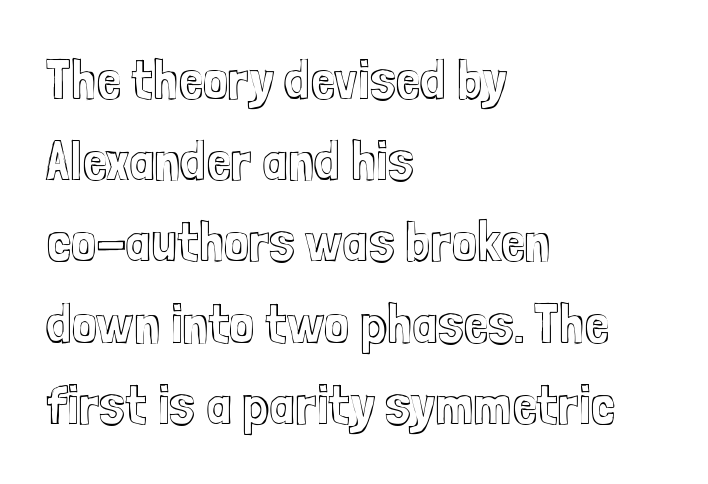
The image shows 56 px condensed type, upright; set left-aligned, normal line spacing (1.45x), normal letter spacing, not underlined; a medium x-height.
